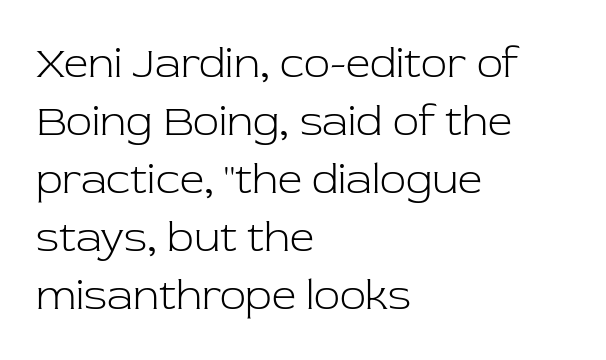
The image shows 43 px light serif type, upright; set left-aligned, normal line spacing (1.35x), normal letter spacing, not underlined; low stroke contrast and a medium x-height.
